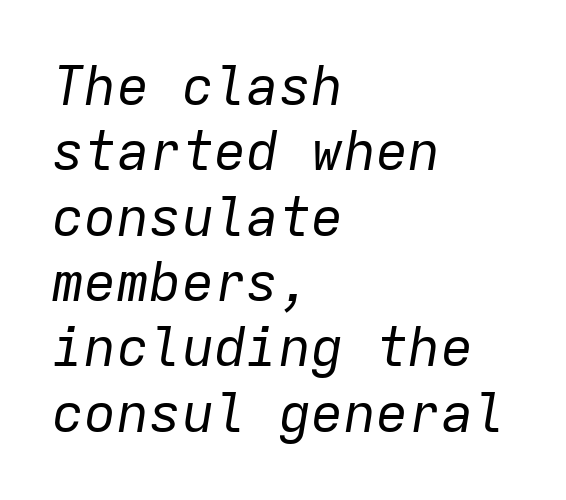
Compared with a typical body face, this is equally light or lighter still. Only glyphs here, with clear space below each row. Typeset ragged right — the left edge is the straight one. There's an unmistakable incline to the writing here. The type is set solid horizontally, with unmodified tracking.
